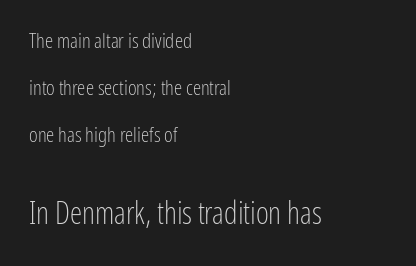
Q: Is the text bold? A: No.
Q: Is the text italic (slanted)? A: No, it is upright.
Q: Is the typeface a serif or a sans-serif typeface? A: Sans-serif.
Q: Is the text underlined? A: No.
Q: How is the paragraph aligned? A: Left-aligned.
Q: Is the spacing between letters normal or unusually wide? A: Normal.
Q: Is the spacing between lines tight, normal or loose? A: Loose.
Q: Which block of text is set in a larger size, the first (top) or the second (bottom)? A: The second (bottom) one.
Q: Width (condensed, normal, or wide)? A: Condensed.
Q: Stroke contrast? A: Low.
Q: x-height? A: Medium.
Q: Monospaced? A: No.
